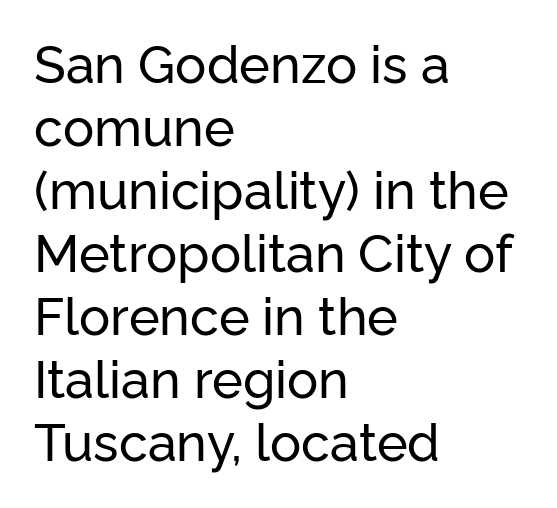
{"serif": "no", "italic": "no", "width": "normal", "stroke_contrast": "low", "x_height": "medium", "monospaced": "no", "underline": "no", "align": "left", "line_spacing_ratio": 1.21, "letter_spacing": "normal", "letter_spacing_em": 0.0, "glyph_px": 52}
